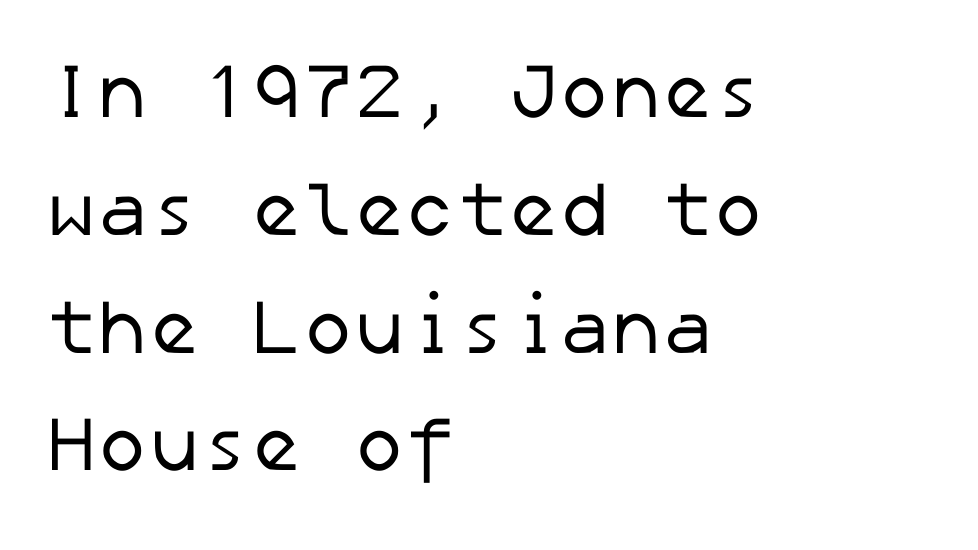
{"serif": "no", "bold": "no", "weight": "regular", "width": "normal", "stroke_contrast": "low", "x_height": "medium", "underline": "no", "align": "left", "line_spacing": "normal", "line_spacing_ratio": 1.53, "letter_spacing": "normal", "letter_spacing_em": 0.0, "glyph_px": 77}
